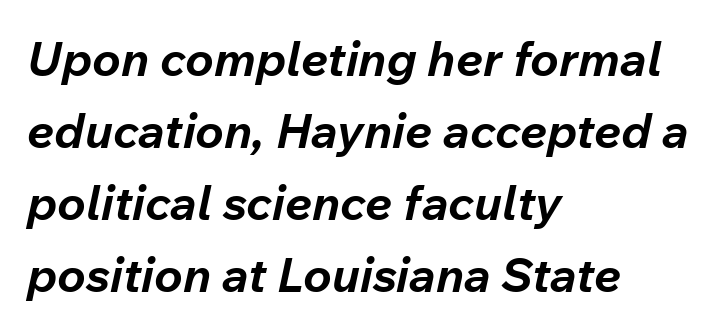
{"italic": "yes", "lean": "right", "slant_degrees": 12, "bold": "yes", "weight": "bold", "width": "normal", "stroke_contrast": "low", "x_height": "medium", "monospaced": "no", "underline": "no", "align": "left", "line_spacing": "normal", "line_spacing_ratio": 1.5, "letter_spacing": "normal", "letter_spacing_em": 0.0, "glyph_px": 48}
